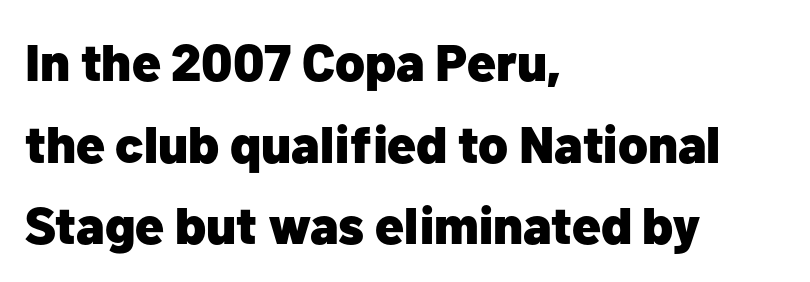
Q: Is the text bold? A: Yes.
Q: Is the text italic (slanted)? A: No, it is upright.
Q: Is the typeface a serif or a sans-serif typeface? A: Sans-serif.
Q: Is the text underlined? A: No.
Q: How is the paragraph aligned? A: Left-aligned.
Q: Is the spacing between letters normal or unusually wide? A: Normal.
Q: Is the spacing between lines tight, normal or loose? A: Normal.
Q: Width (condensed, normal, or wide)? A: Normal.
Q: Stroke contrast? A: Low.
Q: x-height? A: Medium.
Q: Monospaced? A: No.
